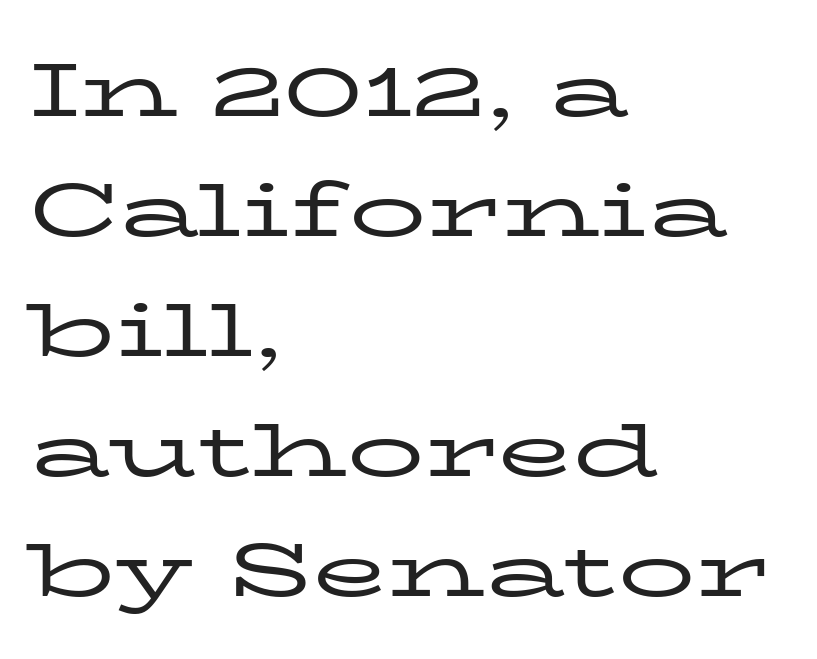
{"serif": "yes", "italic": "no", "bold": "no", "weight": "regular", "width": "wide", "stroke_contrast": "low", "x_height": "medium", "monospaced": "no", "underline": "no", "align": "left", "line_spacing": "normal", "line_spacing_ratio": 1.56, "letter_spacing": "normal", "letter_spacing_em": 0.0, "glyph_px": 77}
